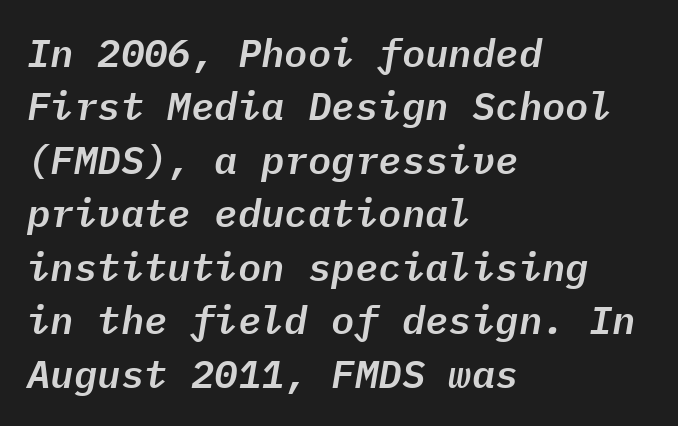
Compared with typical paragraphs, the rows here are spaced about the same. Letters rest on an invisible, unmarked baseline. Observe the lean: these are italic letterforms. The type is set solid horizontally, with unmodified tracking. Each line starts at the same left margin while the right side varies. The letters march in equal steps, a hallmark of fixed-pitch type.
